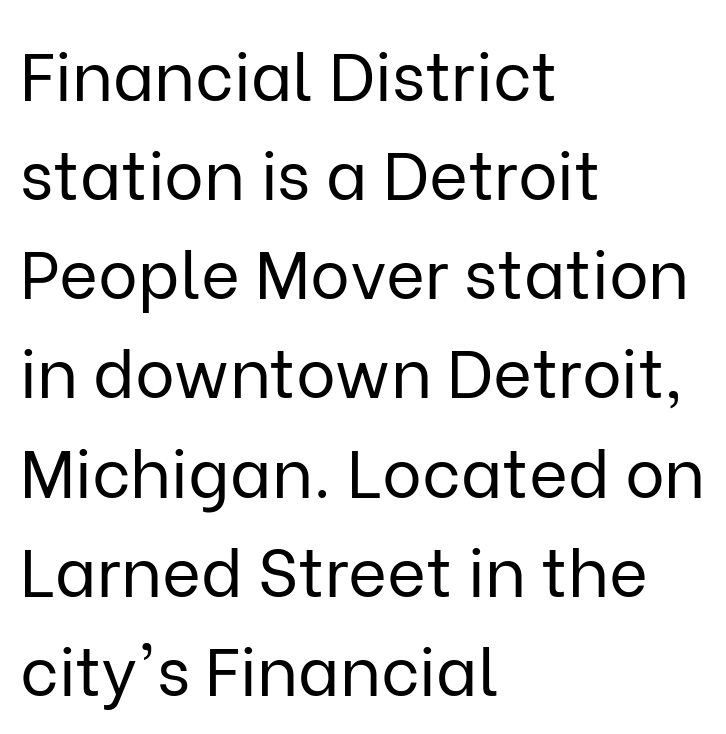
The image shows 67 px regular-weight sans-serif type, upright; set left-aligned, normal line spacing (1.48x), normal letter spacing, not underlined; low stroke contrast and a medium x-height.
